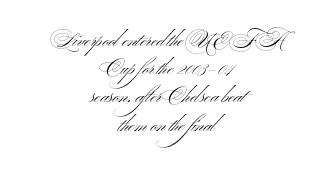
Q: Is the text bold? A: No.
Q: Is the text italic (slanted)? A: Yes.
Q: Is the text underlined? A: No.
Q: How is the paragraph aligned? A: Centered.
Q: Is the spacing between letters normal or unusually wide? A: Normal.
Q: Is the spacing between lines tight, normal or loose? A: Normal.
